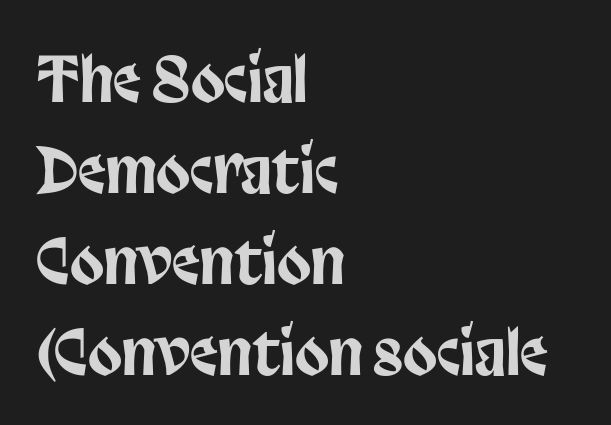
Inter-character spacing is left at the font's built-in metrics. Varying glyph widths throughout — classic text-font behaviour. Whoever set this chose a conventional vertical rhythm. Type style note: lacks serifs.
